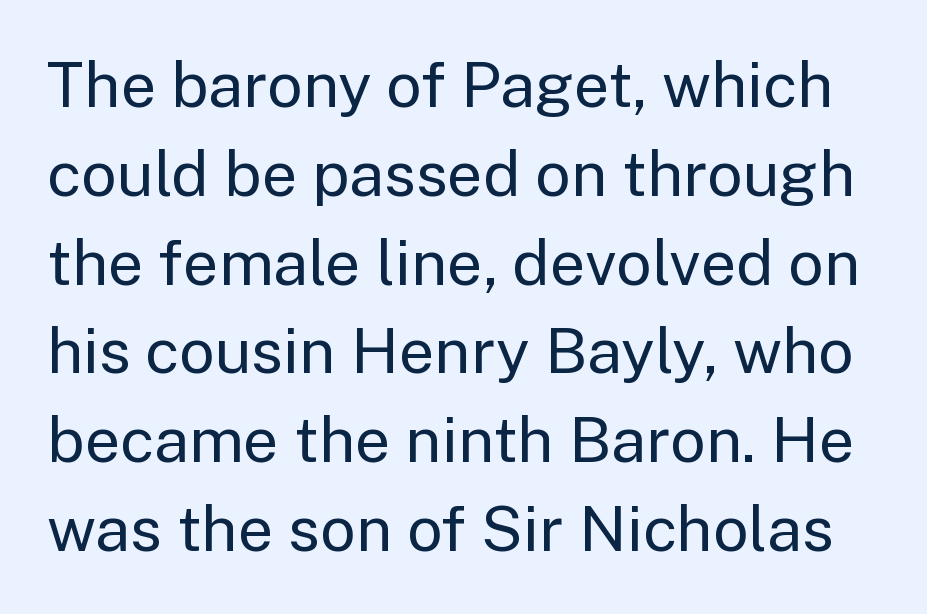
There is no visible air inserted between adjacent glyphs. Heaviness? Minimal to ordinary, like unemphasized prose. The typography opts for an upright posture over an oblique one. Is this a fixed-width face? No — the glyphs have proportional, varying widths.
